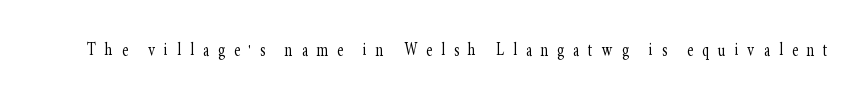
Q: Is the text bold? A: No.
Q: Is the text italic (slanted)? A: No, it is upright.
Q: Is the text underlined? A: No.
Q: Is the spacing between letters normal or unusually wide? A: Unusually wide.
